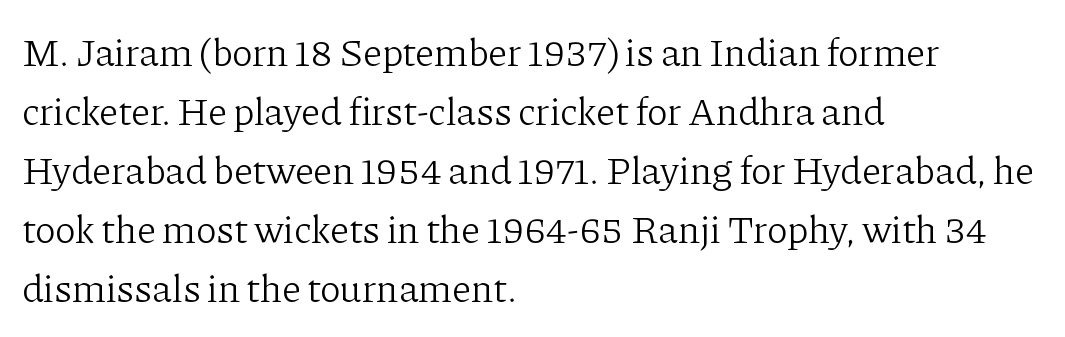
Q: Is the text bold? A: No.
Q: Is the text italic (slanted)? A: No, it is upright.
Q: Is the typeface a serif or a sans-serif typeface? A: Serif.
Q: Is the text underlined? A: No.
Q: How is the paragraph aligned? A: Left-aligned.
Q: Is the spacing between letters normal or unusually wide? A: Normal.
Q: Is the spacing between lines tight, normal or loose? A: Normal.
Q: Width (condensed, normal, or wide)? A: Normal.
Q: Stroke contrast? A: Low.
Q: x-height? A: Medium.
Q: Monospaced? A: No.
